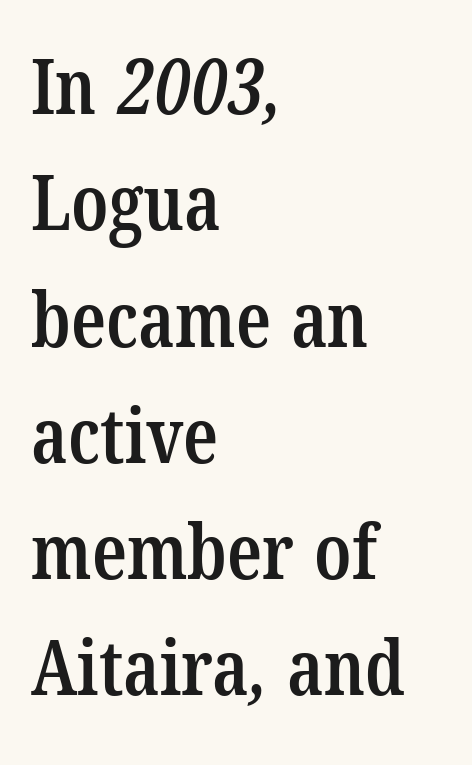
Students, observe: this is what conventionally led text looks like. Rule under the text: the space is simply empty. This sample uses a serif face. Here the designer chose a conventional face with non-uniform glyph widths. This sample is left-justified, so line endings fall wherever the words run out.
